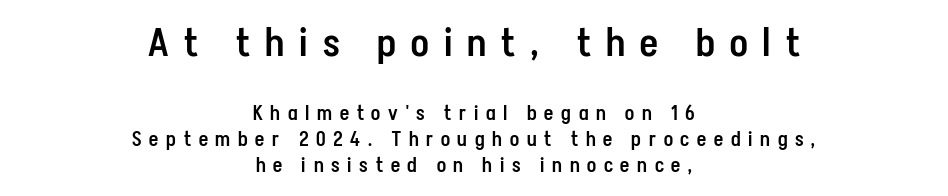
{"serif": "no", "italic": "no", "bold": "semi", "weight": "semibold", "width": "condensed", "stroke_contrast": "low", "x_height": "medium", "monospaced": "no", "underline": "no", "align": "center", "line_spacing": "normal", "line_spacing_ratio": 1.3, "letter_spacing": "wide", "letter_spacing_em": 0.39, "larger_block": "first", "size_ratio": 1.95, "glyph_px": 39}
